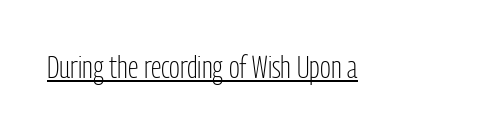
The image shows 32 px light, condensed sans-serif type, upright; set normal letter spacing, underlined; low stroke contrast and a medium x-height.
